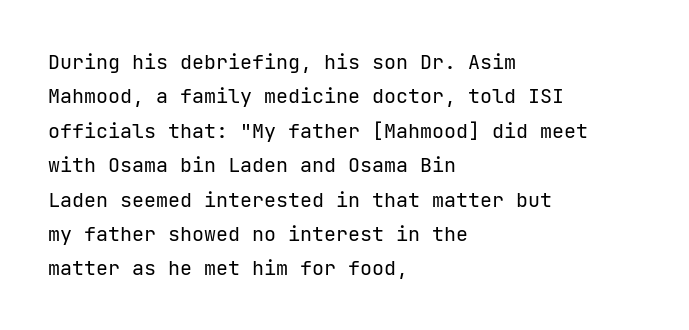
{"italic": "no", "bold": "no", "underline": "no", "align": "left", "line_spacing_ratio": 1.72, "letter_spacing": "normal", "letter_spacing_em": 0.0, "glyph_px": 20}
